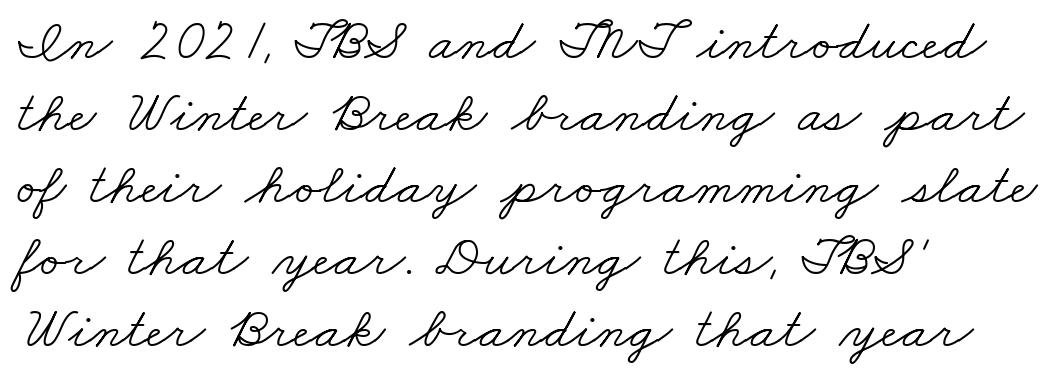
The image shows 59 px light, wide serif type; set left-aligned, line spacing 1.22x, normal letter spacing, not underlined; low stroke contrast and a small x-height.
